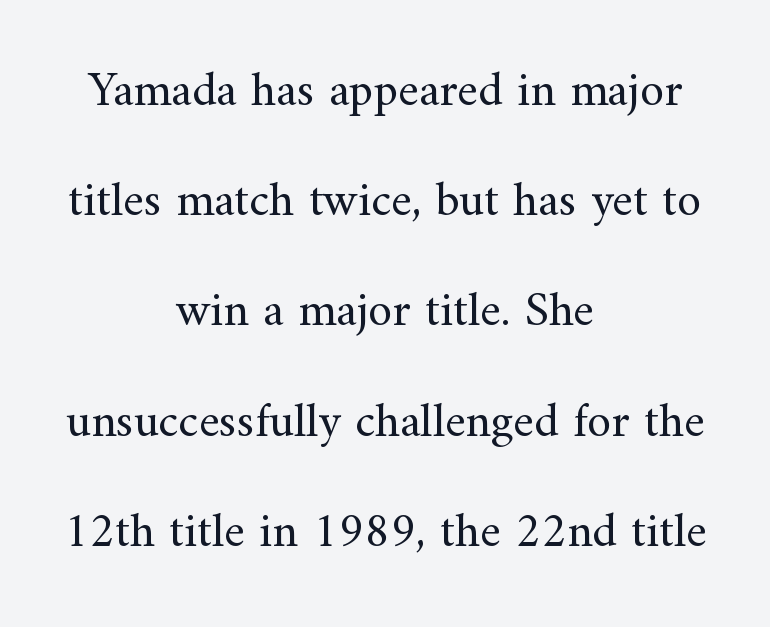
{"serif": "yes", "italic": "no", "bold": "no", "weight": "regular", "width": "normal", "stroke_contrast": "medium", "x_height": "small", "monospaced": "no", "underline": "no", "align": "center", "line_spacing": "loose", "line_spacing_ratio": 2.25, "letter_spacing": "normal", "letter_spacing_em": 0.0, "glyph_px": 49}
